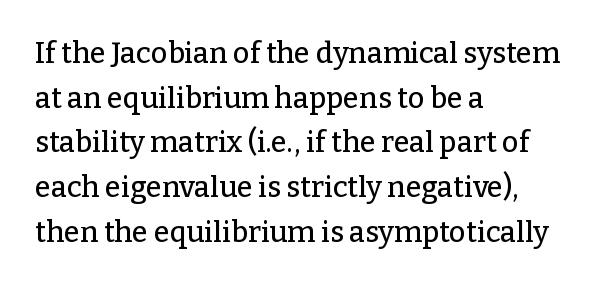
The rendering keeps characters at their native spacing. This sample is left-justified, so line endings fall wherever the words run out. Bare-footed words on every line. Serif or sans? Serif — the stroke terminals have little feet.
